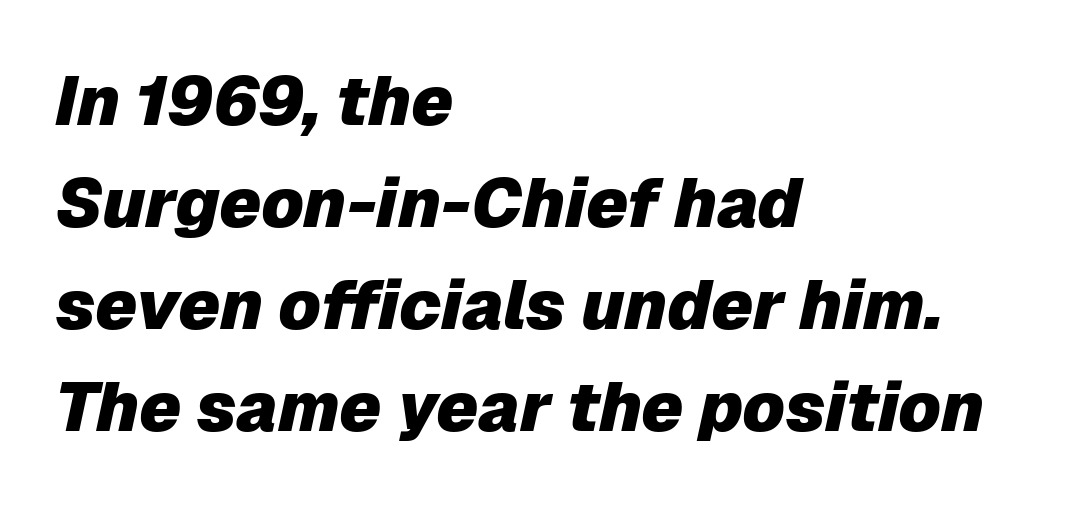
The image shows 69 px heavy type, italic (leaning right); set left-aligned, normal line spacing (1.48x), normal letter spacing, not underlined; low stroke contrast and a medium x-height.
